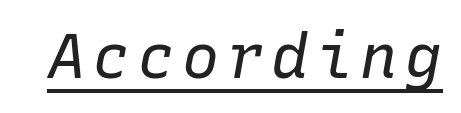
The image shows 62 px regular-weight type, italic (leaning right), monospaced; set underlined; low stroke contrast and a medium x-height.
